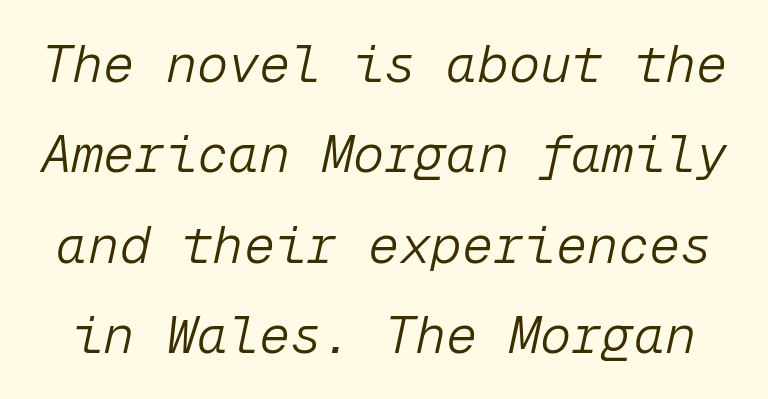
The area under the type is left untouched. Looks like terminal output: every glyph gets an equal slot. Stems here are at most as thick as an everyday book face. Slanted lettering throughout.
